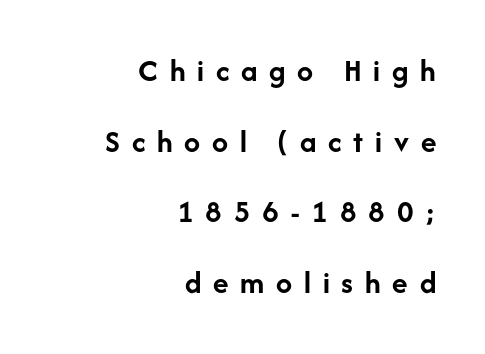
Letters rest on an invisible, unmarked baseline. Think of a printed novel: that variable character pitch is what you see here. Strokes here are thick enough to call this a true bold. The letters are spread apart with noticeably loose tracking. I'd call this a sans setting — the letters go barefoot. Each new line begins a long way beneath the previous one.
